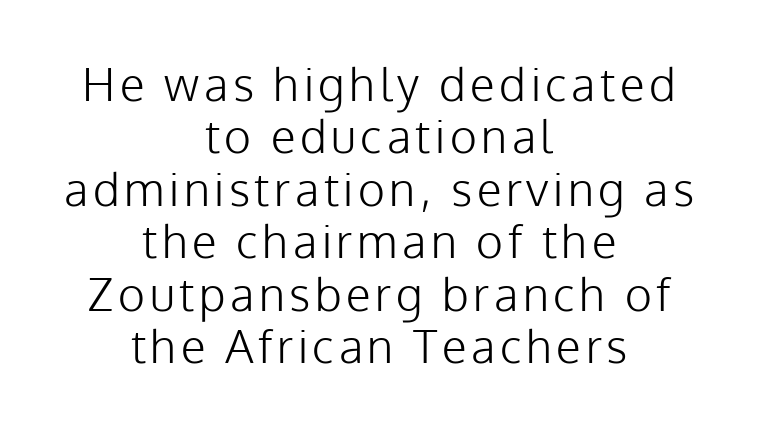
{"serif": "no", "italic": "no", "bold": "no", "weight": "light", "width": "normal", "stroke_contrast": "low", "x_height": "medium", "monospaced": "no", "underline": "no", "align": "center", "line_spacing": "tight", "line_spacing_ratio": 1.14, "glyph_px": 46}
